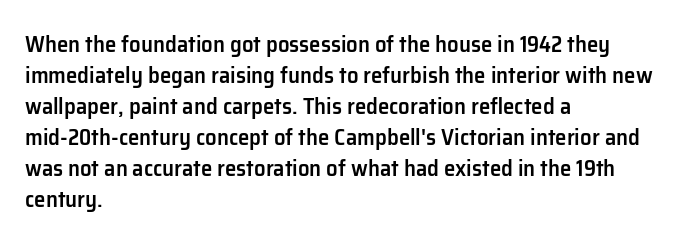
The image shows 23 px text type, upright; set left-aligned, normal line spacing (1.35x), normal letter spacing, not underlined.
